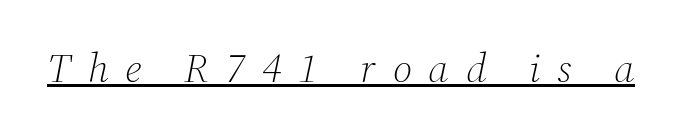
{"serif": "yes", "italic": "yes", "lean": "right", "slant_degrees": 12, "bold": "no", "weight": "light", "width": "normal", "stroke_contrast": "medium", "x_height": "medium", "monospaced": "no", "underline": "yes", "letter_spacing": "wide", "letter_spacing_em": 0.41, "glyph_px": 41}
